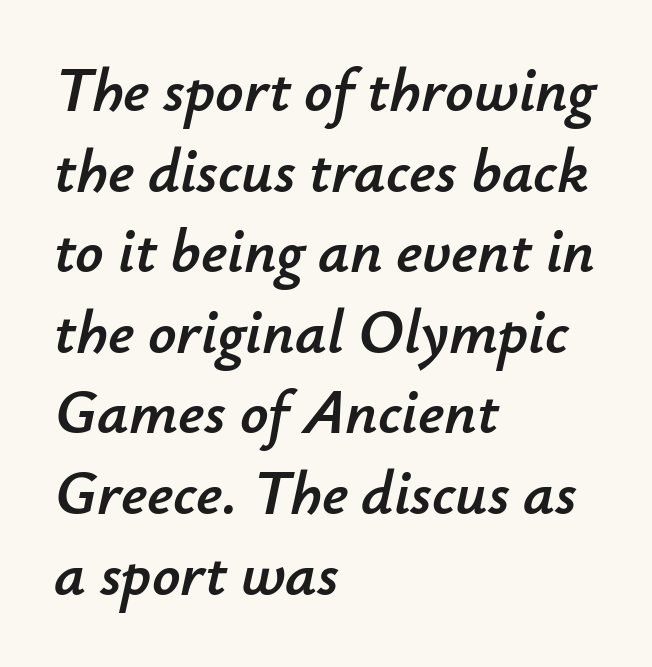
The text carries the slant typical of an italic or oblique font. Characters follow at the spacing the type designer built in. Looks like regular typesetting: each glyph gets only the width it needs. The lines sit at an ordinary, default distance from one another. The glyphs are unaccompanied by any horizontal stroke below them.
